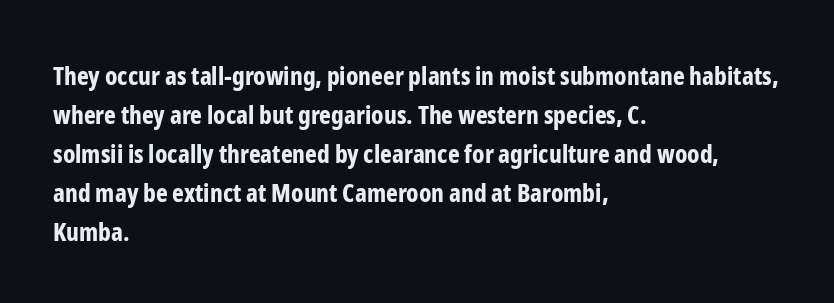
Q: Is the text bold? A: Yes.
Q: Is the text italic (slanted)? A: No, it is upright.
Q: Is the text underlined? A: No.
Q: How is the paragraph aligned? A: Left-aligned.
Q: Is the spacing between letters normal or unusually wide? A: Normal.
Q: Is the spacing between lines tight, normal or loose? A: Normal.
